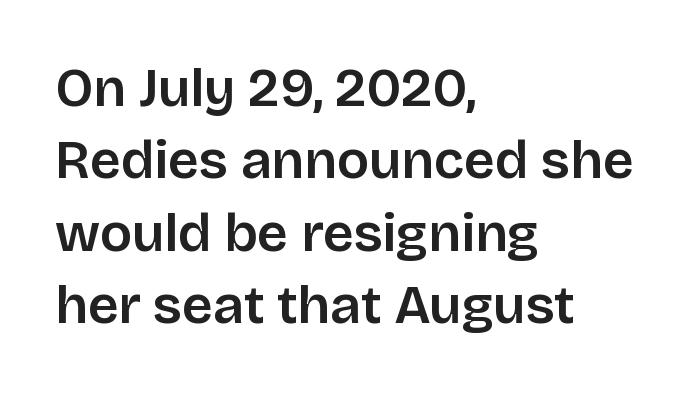
This sample is left-justified, so line endings fall wherever the words run out. One glance says typical: line gaps are just what's usual. Upright lettering throughout. Observe the ordinary spacing: letters are neighbours, not strangers. The sample has been set in demibold, a notch under bold.
